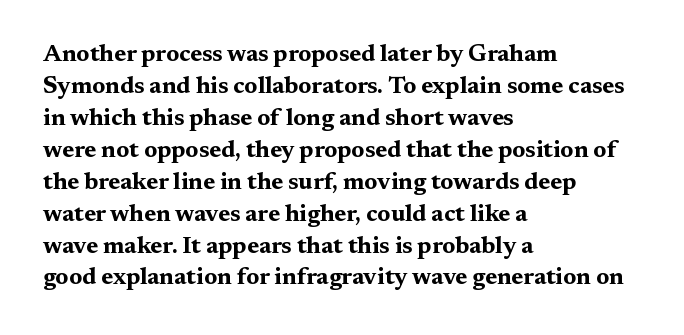
{"italic": "no", "bold": "yes", "underline": "no", "align": "left", "line_spacing": "normal", "line_spacing_ratio": 1.33, "letter_spacing": "normal", "letter_spacing_em": 0.0, "glyph_px": 24}
